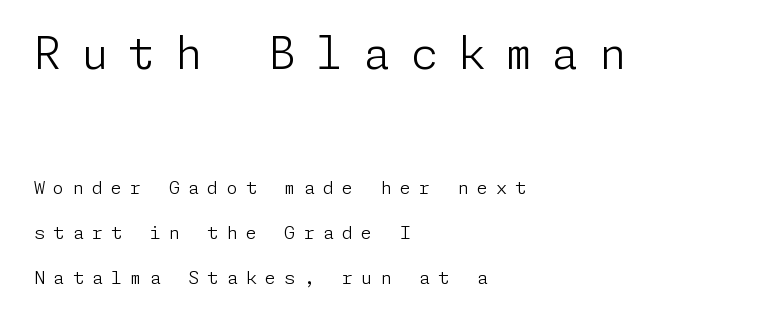
{"serif": "no", "italic": "no", "bold": "no", "weight": "light", "width": "normal", "stroke_contrast": "low", "x_height": "medium", "underline": "no", "align": "left", "line_spacing": "loose", "line_spacing_ratio": 2.5, "letter_spacing": "wide", "letter_spacing_em": 0.45, "larger_block": "first", "size_ratio": 2.44, "glyph_px": 44}
